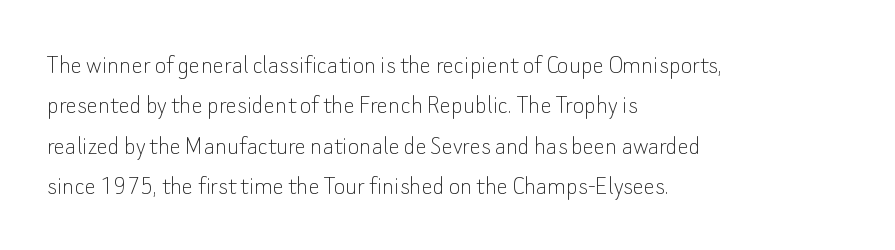
{"serif": "no", "italic": "no", "bold": "no", "weight": "thin", "width": "normal", "stroke_contrast": "low", "x_height": "small", "monospaced": "no", "underline": "no", "align": "left", "line_spacing": "normal", "line_spacing_ratio": 1.44, "letter_spacing": "normal", "letter_spacing_em": 0.0, "glyph_px": 28}
